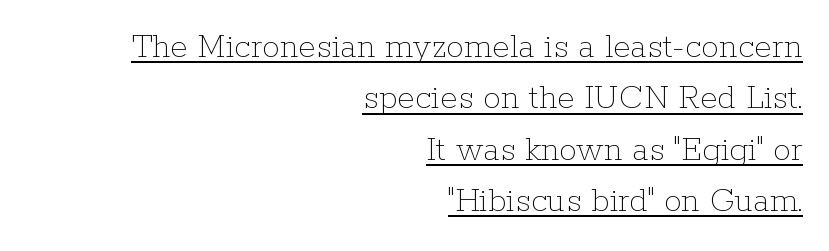
Q: Is the text bold? A: No.
Q: Is the text italic (slanted)? A: No, it is upright.
Q: Is the text underlined? A: Yes.
Q: How is the paragraph aligned? A: Right-aligned.
Q: Is the spacing between letters normal or unusually wide? A: Normal.
Q: Is the spacing between lines tight, normal or loose? A: Normal.
Q: Width (condensed, normal, or wide)? A: Normal.
Q: Stroke contrast? A: Low.
Q: x-height? A: Medium.
Q: Monospaced? A: No.
